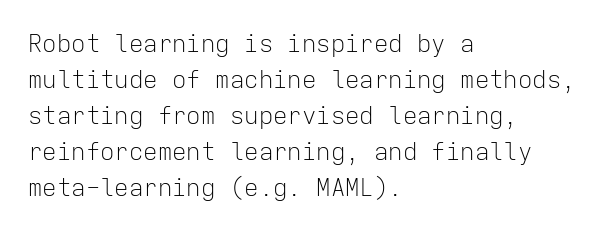
The image shows 24 px text type, upright; set left-aligned, normal line spacing (1.5x), normal letter spacing, not underlined.
